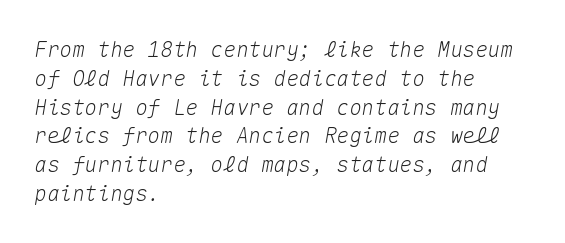
Left-aligned paragraph, ragged on the right. An italicized treatment has been applied to the whole sample. The gap between lines stays unmarked. Regarding leading, the lines here are spaced in the standard way.
